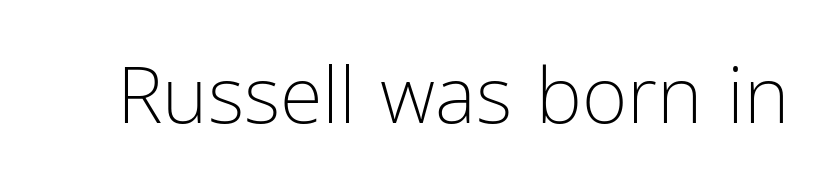
{"serif": "no", "italic": "no", "bold": "no", "weight": "light", "width": "condensed", "stroke_contrast": "low", "x_height": "medium", "monospaced": "no", "underline": "no", "letter_spacing": "normal", "letter_spacing_em": 0.0, "glyph_px": 78}
